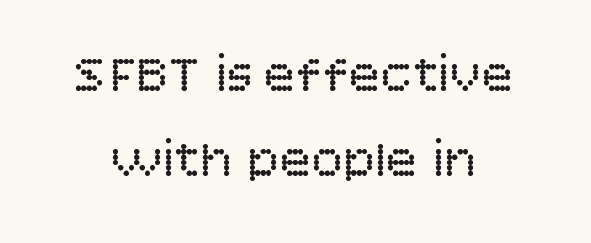
Q: Is the text bold? A: No.
Q: Is the text italic (slanted)? A: No, it is upright.
Q: Is the typeface a serif or a sans-serif typeface? A: Sans-serif.
Q: Is the text underlined? A: No.
Q: Is the spacing between letters normal or unusually wide? A: Normal.
Q: Is the spacing between lines tight, normal or loose? A: Normal.
Q: Width (condensed, normal, or wide)? A: Normal.
Q: Stroke contrast? A: Low.
Q: x-height? A: Large.
Q: Monospaced? A: No.
